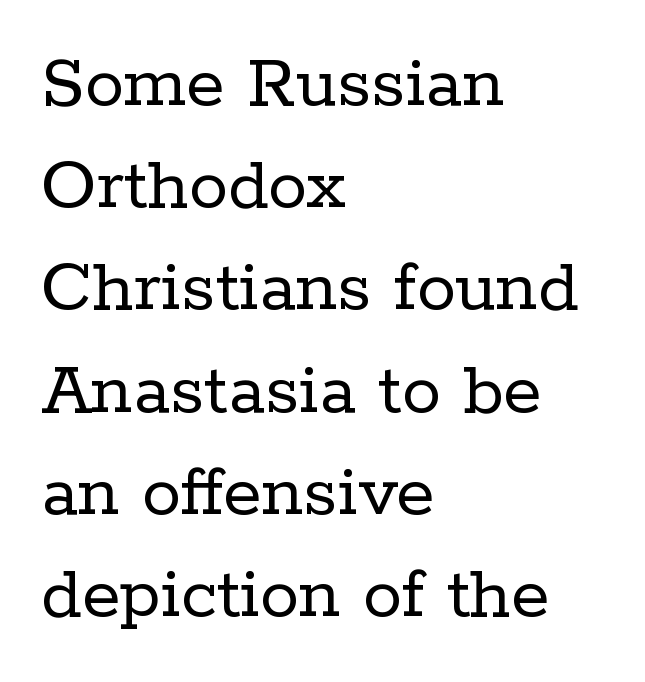
Underline: absent. Spacing verdict: proportional, widths tailored to each character. Visually the block forms a straight wall on the left and a jagged coastline on the right. The cut favours lightness, reaching ordinary text weight at its darkest.
